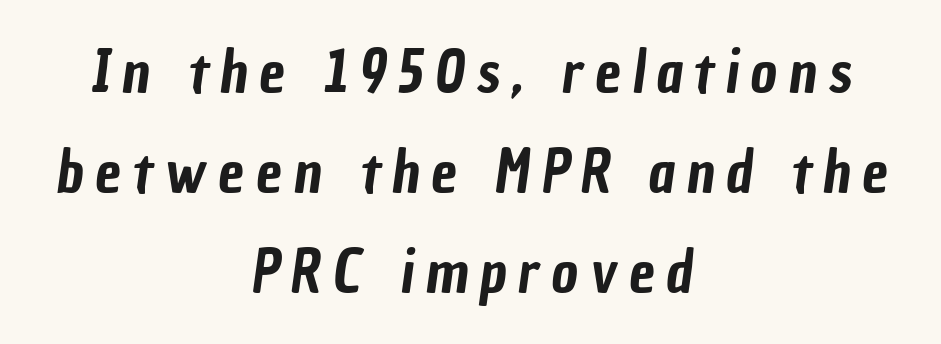
Q: Is the typeface a serif or a sans-serif typeface? A: Sans-serif.
Q: Is the text underlined? A: No.
Q: How is the paragraph aligned? A: Centered.
Q: Is the spacing between letters normal or unusually wide? A: Unusually wide.
Q: Width (condensed, normal, or wide)? A: Condensed.
Q: Stroke contrast? A: Low.
Q: x-height? A: Medium.
Q: Monospaced? A: No.
